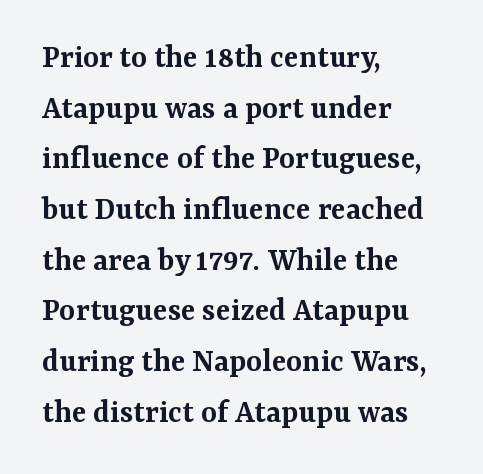
Q: Is the text bold? A: Semi-bold.
Q: Is the text italic (slanted)? A: No, it is upright.
Q: Is the typeface a serif or a sans-serif typeface? A: Serif.
Q: Is the text underlined? A: No.
Q: How is the paragraph aligned? A: Left-aligned.
Q: Is the spacing between letters normal or unusually wide? A: Normal.
Q: Is the spacing between lines tight, normal or loose? A: Normal.
Q: Width (condensed, normal, or wide)? A: Normal.
Q: Stroke contrast? A: Medium.
Q: x-height? A: Medium.
Q: Monospaced? A: No.
